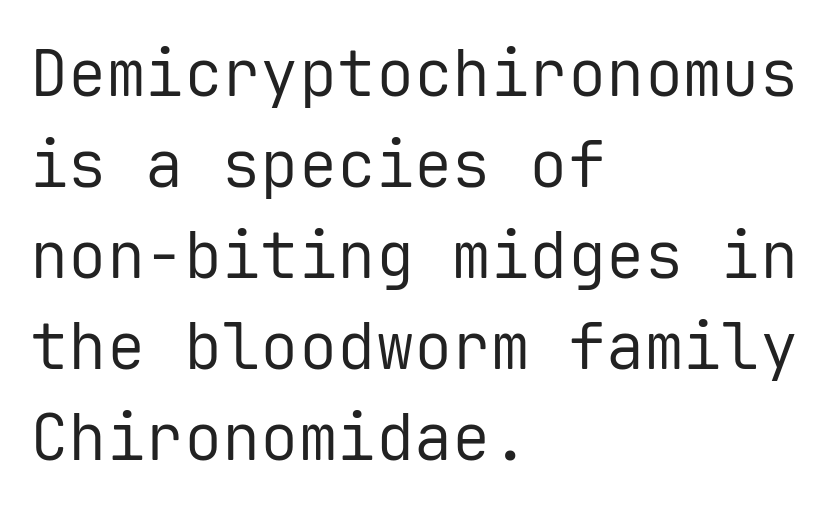
The passage shown is typed in a monospace face where columns stay perfectly aligned. Typeset ragged right — the left edge is the straight one. No letter is thick-stroked: the sample isn't bold. To sum up the face: it is a sans, with no serifs. Interline gaps are of average width in this sample.
